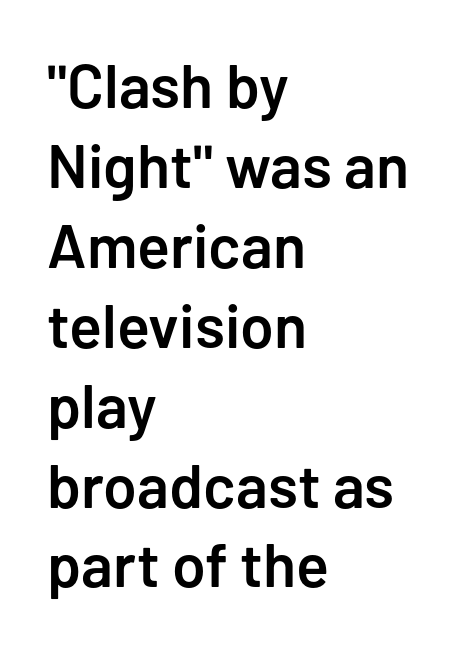
The image shows 61 px semibold sans-serif type, upright; set left-aligned, normal line spacing (1.31x), normal letter spacing, not underlined; low stroke contrast and a medium x-height.
